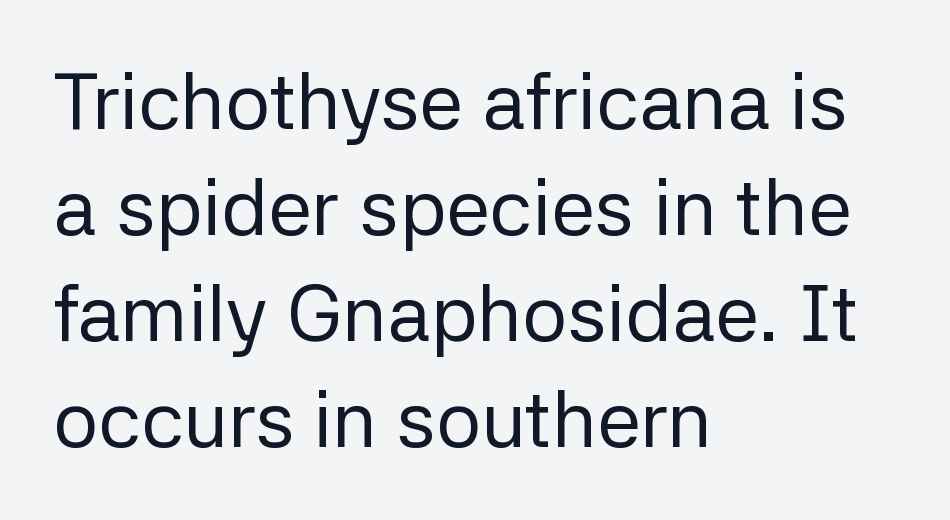
The image shows 79 px regular-weight sans-serif type, upright; set left-aligned, normal line spacing (1.34x), normal letter spacing, not underlined; low stroke contrast and a medium x-height.
